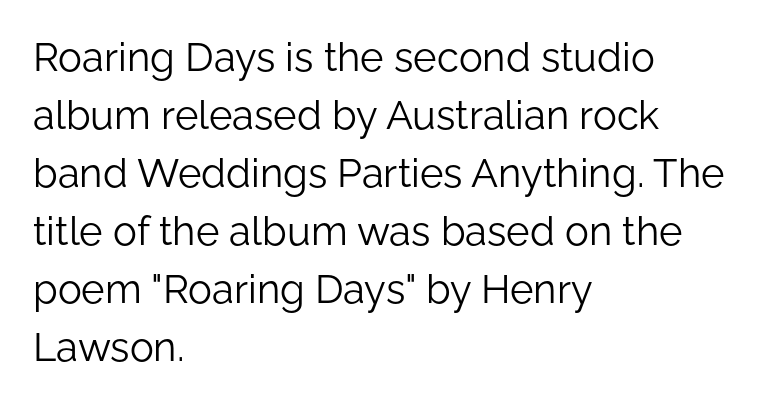
The image shows 40 px light sans-serif type, upright; set left-aligned, normal line spacing (1.45x), normal letter spacing, not underlined; low stroke contrast and a medium x-height.
